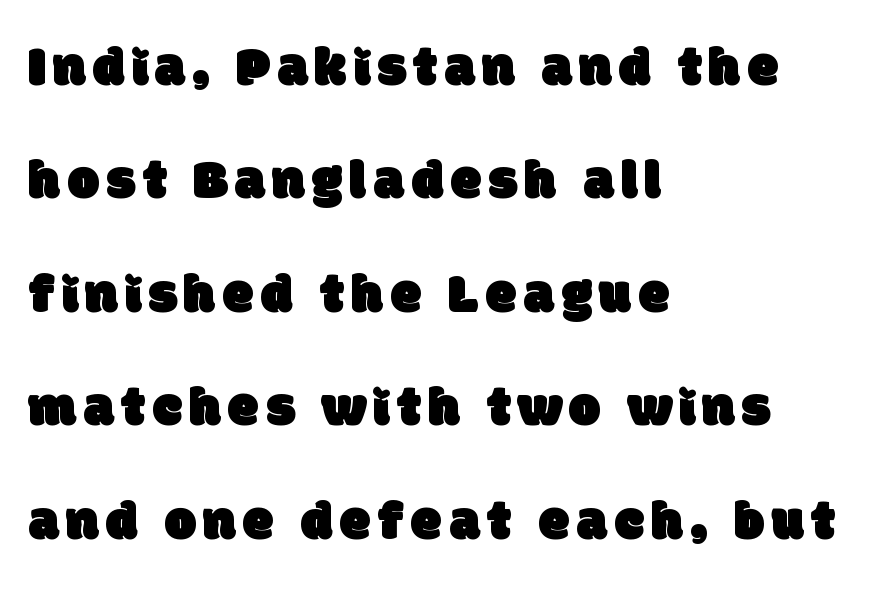
The image shows 57 px sans-serif type; set left-aligned, loose line spacing (1.99x), not underlined; low stroke contrast and a large x-height.
